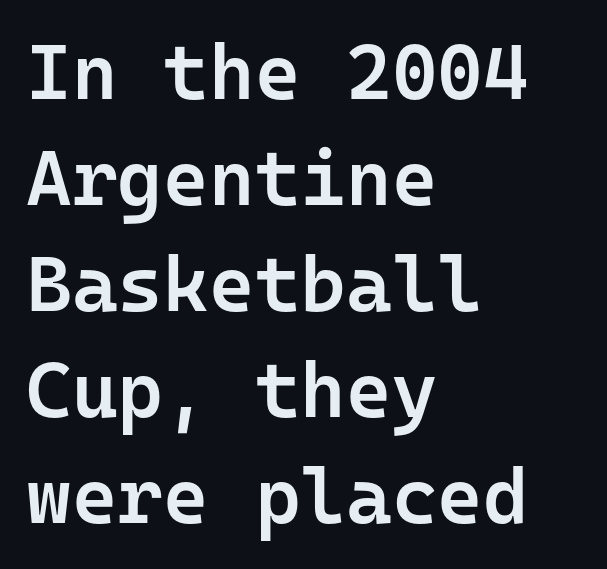
Q: Is the text bold? A: Semi-bold.
Q: Is the text italic (slanted)? A: No, it is upright.
Q: Is the typeface a serif or a sans-serif typeface? A: Sans-serif.
Q: Is the text underlined? A: No.
Q: How is the paragraph aligned? A: Left-aligned.
Q: Is the spacing between letters normal or unusually wide? A: Normal.
Q: Is the spacing between lines tight, normal or loose? A: Normal.
Q: Width (condensed, normal, or wide)? A: Normal.
Q: Stroke contrast? A: Low.
Q: x-height? A: Medium.
Q: Monospaced? A: Yes.
